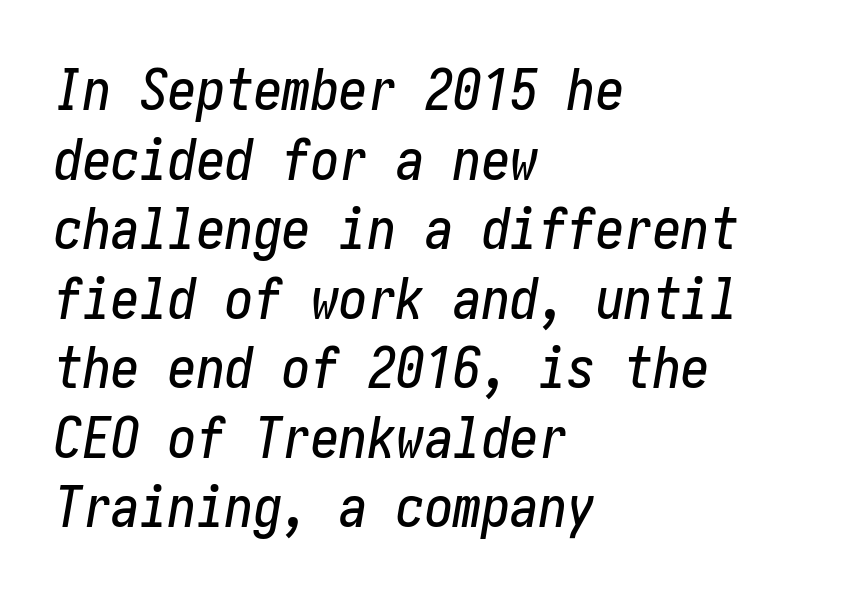
The image shows 57 px condensed type, italic (leaning right); set left-aligned, line spacing 1.22x, normal letter spacing, not underlined; low stroke contrast and a medium x-height.
